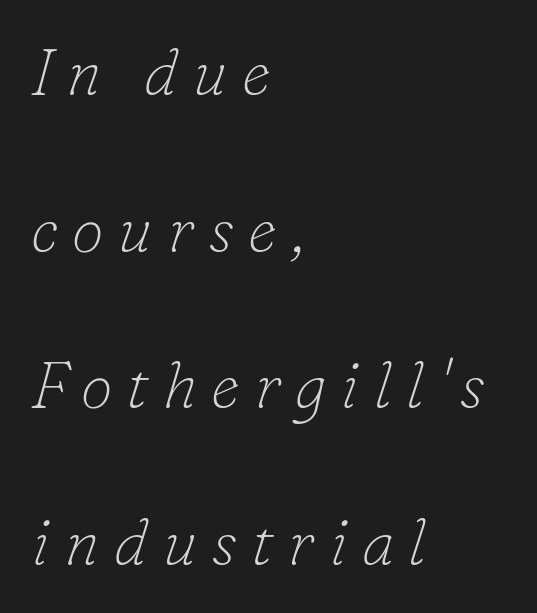
The image shows 65 px thin serif type, italic (leaning right); set left-aligned, loose line spacing (2.41x), unusually wide letter spacing (+0.22 em), not underlined; low stroke contrast and a small x-height.
